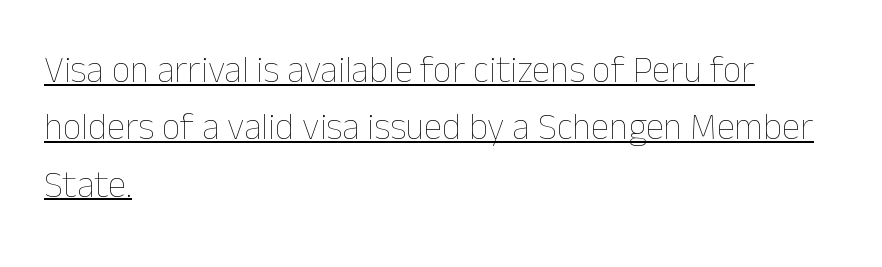
The image shows 37 px thin type, upright; set left-aligned, normal line spacing (1.55x), normal letter spacing, underlined; low stroke contrast and a medium x-height.
